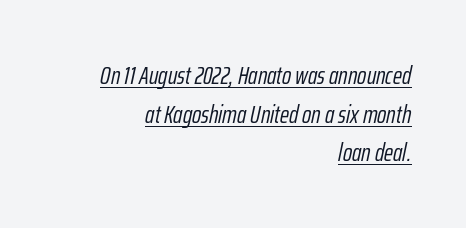
{"italic": "yes", "lean": "right", "slant_degrees": 12, "bold": "no", "underline": "yes", "align": "right", "line_spacing": "normal", "line_spacing_ratio": 1.55, "letter_spacing": "normal", "letter_spacing_em": 0.0, "glyph_px": 25}
